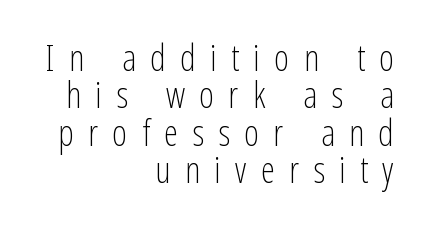
This rendering widens character spacing well past its baseline value. Classification — sans serif. The passage is arranged like a letterhead date or caption credit — flush right. Closely set lines give the paragraph a compact silhouette. Heft: none added — not bold.
